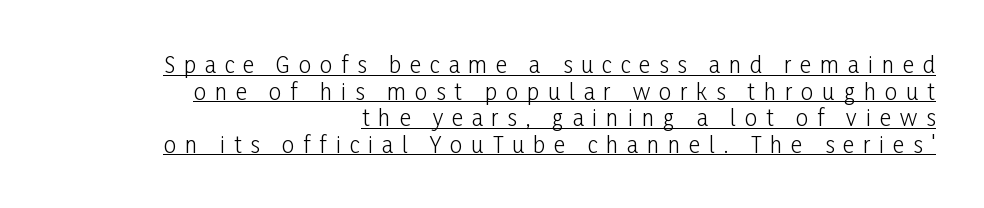
{"italic": "no", "bold": "no", "underline": "yes", "align": "right", "line_spacing_ratio": 1.21, "letter_spacing": "wide", "letter_spacing_em": 0.4, "glyph_px": 22}
